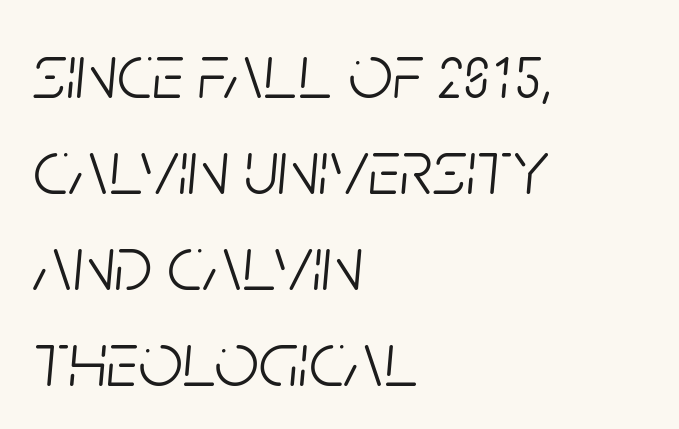
Q: Is the text bold? A: No.
Q: Is the text italic (slanted)? A: Yes, it leans right by about 5 degrees.
Q: Is the text underlined? A: No.
Q: How is the paragraph aligned? A: Left-aligned.
Q: Is the spacing between letters normal or unusually wide? A: Normal.
Q: Width (condensed, normal, or wide)? A: Condensed.
Q: Stroke contrast? A: Low.
Q: x-height? A: Large.
Q: Monospaced? A: No.
